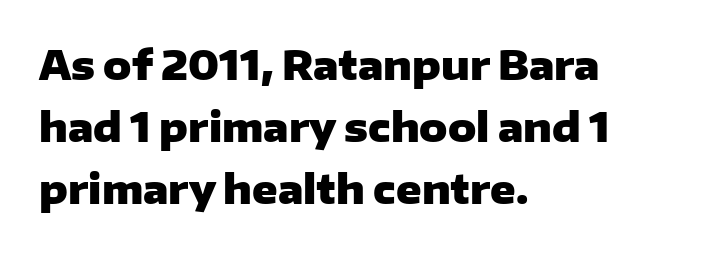
The image shows 39 px heavy, wide sans-serif type, upright; set left-aligned, normal line spacing (1.59x), normal letter spacing, not underlined; low stroke contrast and a medium x-height.
